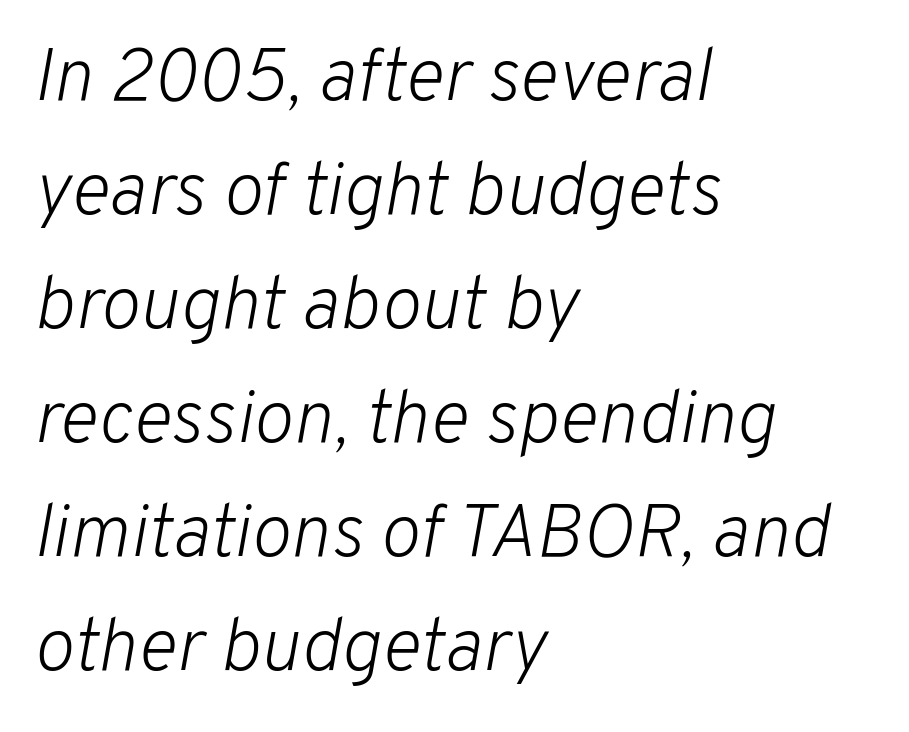
The image shows 75 px light type, italic (leaning right); set left-aligned, normal line spacing (1.52x), normal letter spacing, not underlined; low stroke contrast and a medium x-height.
